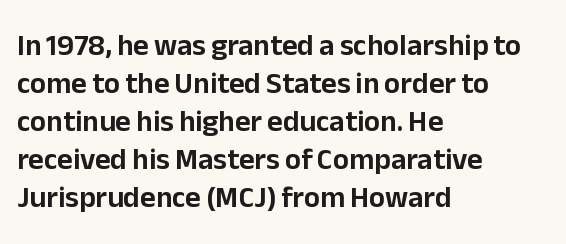
Q: Is the text italic (slanted)? A: No, it is upright.
Q: Is the typeface a serif or a sans-serif typeface? A: Sans-serif.
Q: Is the text underlined? A: No.
Q: How is the paragraph aligned? A: Left-aligned.
Q: Is the spacing between letters normal or unusually wide? A: Normal.
Q: Is the spacing between lines tight, normal or loose? A: Normal.
Q: Width (condensed, normal, or wide)? A: Normal.
Q: Stroke contrast? A: Low.
Q: x-height? A: Medium.
Q: Monospaced? A: No.
